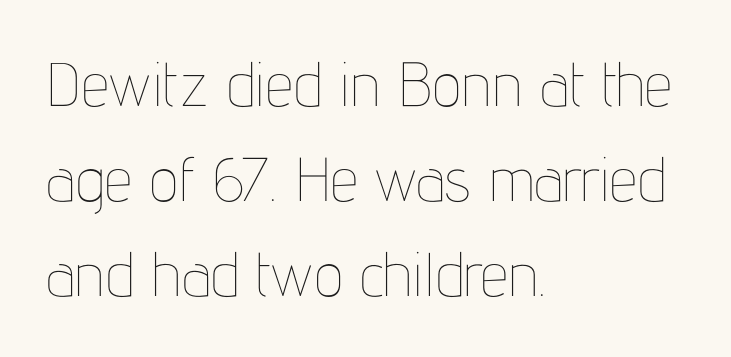
Q: Is the text bold? A: No.
Q: Is the text italic (slanted)? A: No, it is upright.
Q: Is the text underlined? A: No.
Q: How is the paragraph aligned? A: Left-aligned.
Q: Is the spacing between letters normal or unusually wide? A: Normal.
Q: Is the spacing between lines tight, normal or loose? A: Normal.
Q: Width (condensed, normal, or wide)? A: Condensed.
Q: Stroke contrast? A: Low.
Q: x-height? A: Medium.
Q: Monospaced? A: No.
